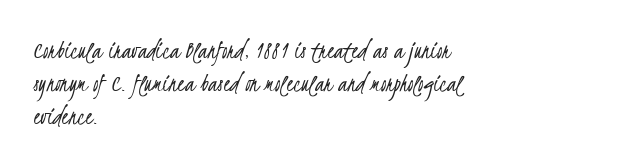
Left-aligned paragraph, ragged on the right. No word sits above an underline. This sample uses plain, unmodified letter spacing. No letter is thick-stroked: the sample isn't bold.
